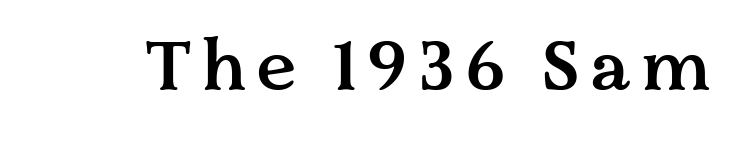
Here the designer chose a conventional face with non-uniform glyph widths. Typesetter's note: demi weight, one step under bold. Old-style or modern, the face here clearly has serifs. Plain, unruled lines of type.
